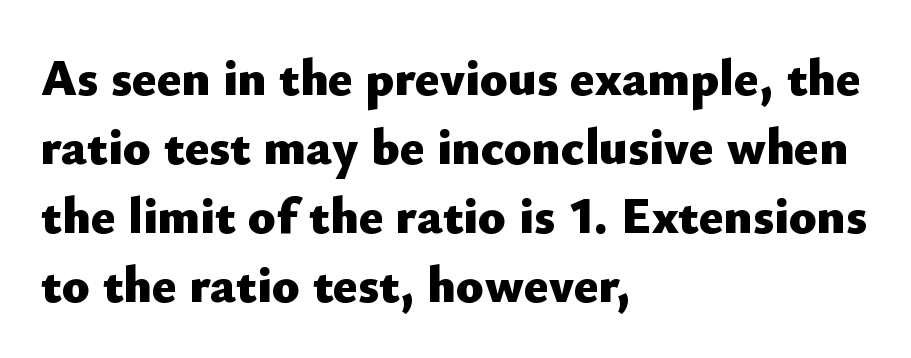
{"serif": "no", "italic": "no", "bold": "yes", "weight": "heavy", "width": "normal", "stroke_contrast": "low", "x_height": "small", "monospaced": "no", "underline": "no", "align": "left", "line_spacing": "normal", "line_spacing_ratio": 1.35, "letter_spacing": "normal", "letter_spacing_em": 0.0, "glyph_px": 51}
